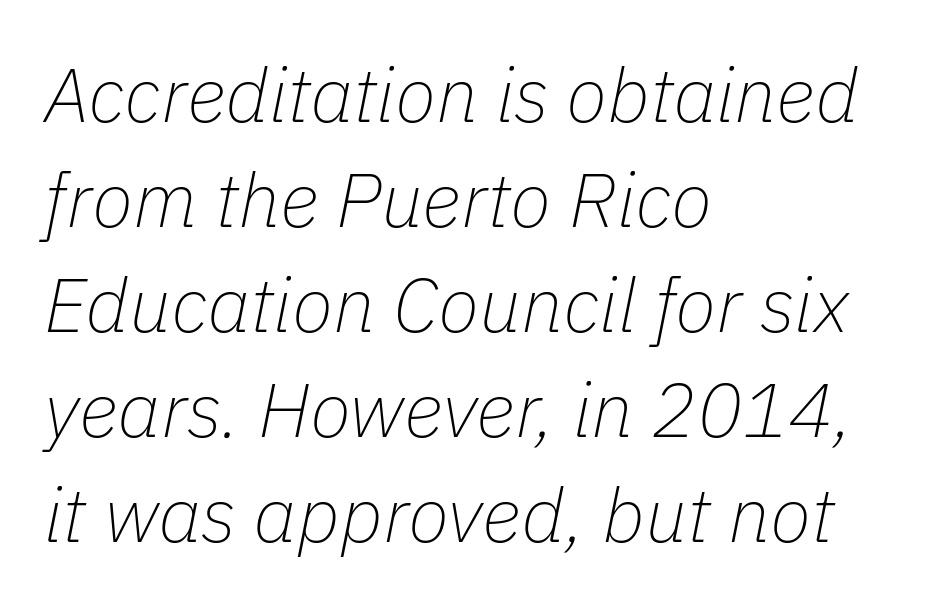
The image shows 76 px thin type, italic (leaning right); set left-aligned, normal line spacing (1.38x), normal letter spacing, not underlined; low stroke contrast and a medium x-height.
